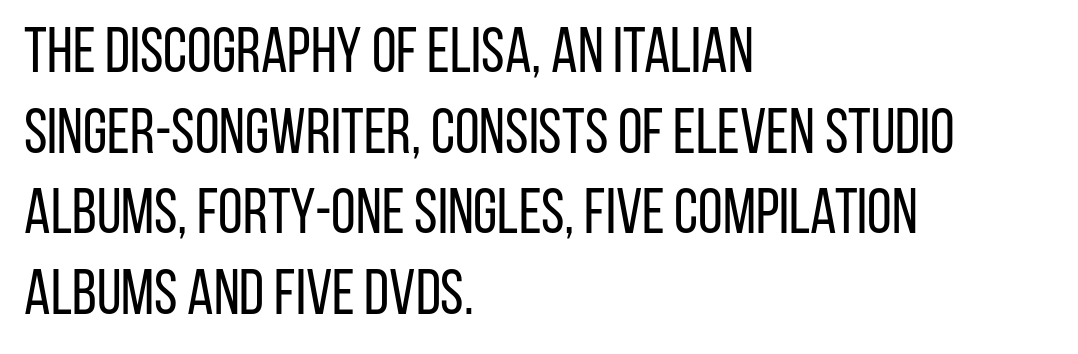
Descenders are the only things crossing below the line. Character widths vary here, with narrow letters taking less room than wide ones. Characters follow at the spacing the type designer built in. The letters look calm and open, with moderate or lighter stems. Notice how the stems are strictly vertical — no italics here.
